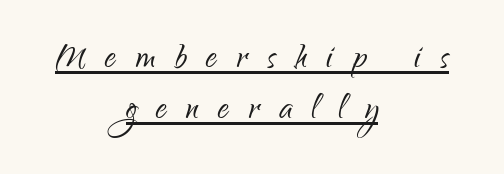
This is not heavy type; no bold has been used. The rendered words wear a rule along their underside. Leftover space on each line is divided equally before and after the words. Characters follow at a spacing far wider than the type designer built in. You could not count columns in this text — the font is proportionally spaced. The text was rendered using a sans face with plain stroke endings.
